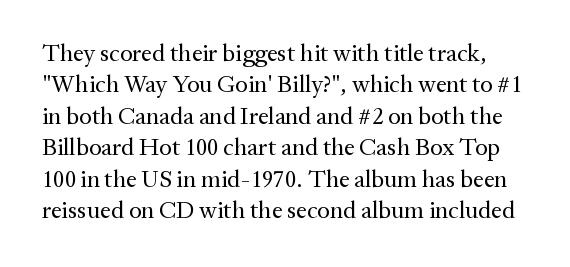
Caption: face not bold, strokes unweighted. The typography opts for an upright posture over an oblique one. Descender tails drop into unmarked territory. The line-height multiplier appears to be the usual default.
